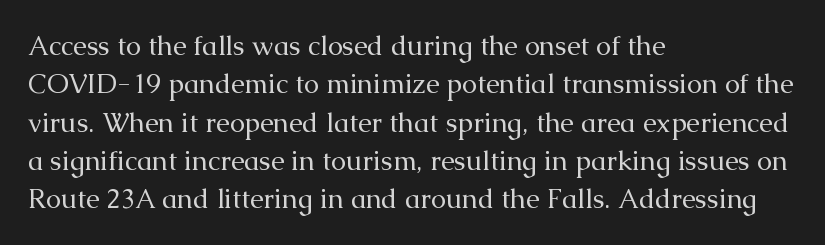
{"italic": "no", "bold": "no", "underline": "no", "align": "left", "line_spacing": "normal", "line_spacing_ratio": 1.42, "letter_spacing": "normal", "letter_spacing_em": 0.0, "glyph_px": 27}
